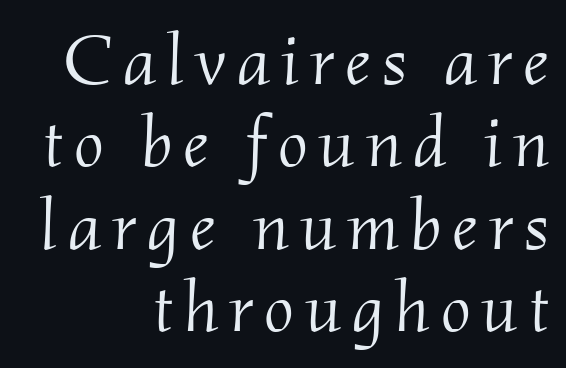
{"serif": "yes", "italic": "yes", "lean": "right", "slant_degrees": 2, "bold": "no", "weight": "light", "width": "normal", "stroke_contrast": "medium", "x_height": "small", "monospaced": "no", "underline": "no", "align": "right", "line_spacing_ratio": 1.16, "glyph_px": 71}
